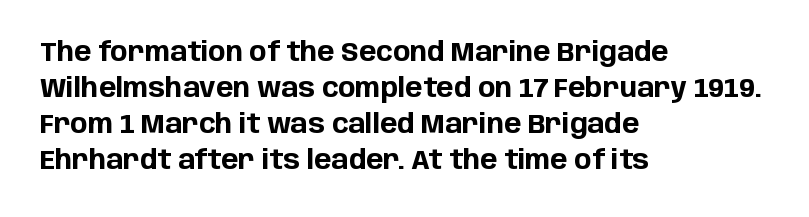
Clear beneath every line of the passage. The typography opts for an upright posture over an oblique one. Evenly set lines give the paragraph a standard silhouette. Standard letterfit; no display-style spreading of the glyphs. The compositor pushed each line to the left boundary.
